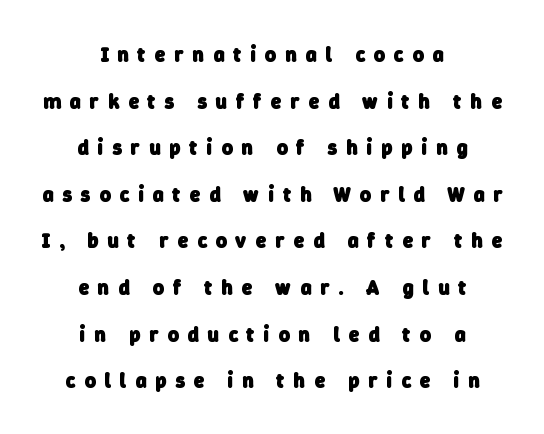
{"bold": "yes", "underline": "no", "align": "center", "line_spacing": "loose", "line_spacing_ratio": 2.22, "letter_spacing": "wide", "letter_spacing_em": 0.43, "glyph_px": 21}
